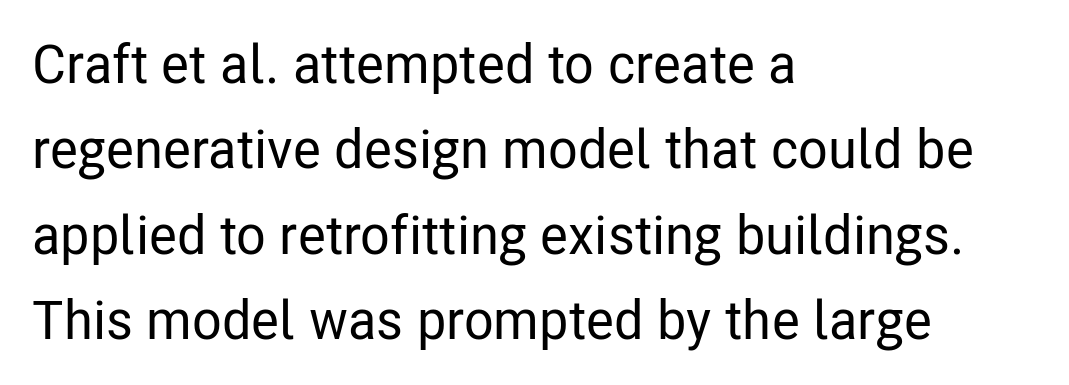
The image shows 54 px condensed sans-serif type, upright; set left-aligned, normal line spacing (1.58x), normal letter spacing, not underlined; low stroke contrast and a medium x-height.
